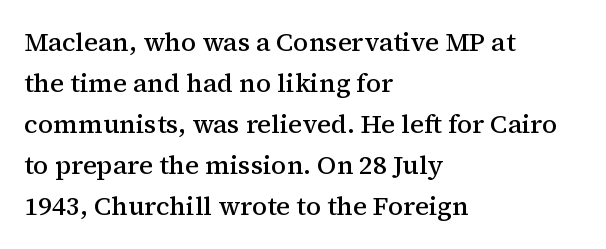
Q: Is the text bold? A: Semi-bold.
Q: Is the text italic (slanted)? A: No, it is upright.
Q: Is the text underlined? A: No.
Q: How is the paragraph aligned? A: Left-aligned.
Q: Is the spacing between letters normal or unusually wide? A: Normal.
Q: Is the spacing between lines tight, normal or loose? A: Normal.
